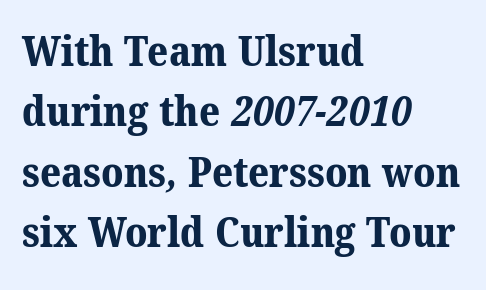
{"serif": "yes", "bold": "yes", "weight": "bold", "width": "normal", "stroke_contrast": "medium", "x_height": "medium", "monospaced": "no", "underline": "no", "align": "left", "line_spacing": "normal", "line_spacing_ratio": 1.47, "letter_spacing": "normal", "letter_spacing_em": 0.0, "glyph_px": 41}
